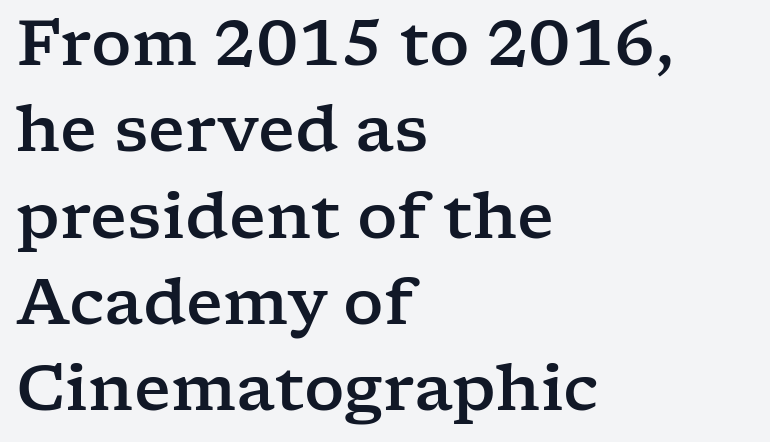
Q: Is the text italic (slanted)? A: No, it is upright.
Q: Is the typeface a serif or a sans-serif typeface? A: Serif.
Q: Is the text underlined? A: No.
Q: How is the paragraph aligned? A: Left-aligned.
Q: Is the spacing between letters normal or unusually wide? A: Normal.
Q: Is the spacing between lines tight, normal or loose? A: Normal.
Q: Width (condensed, normal, or wide)? A: Wide.
Q: Stroke contrast? A: Low.
Q: x-height? A: Medium.
Q: Monospaced? A: No.
